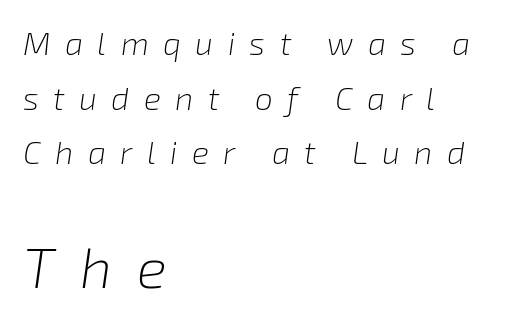
Q: Is the text bold? A: No.
Q: Is the text italic (slanted)? A: Yes, it leans right by about 8 degrees.
Q: Is the text underlined? A: No.
Q: How is the paragraph aligned? A: Left-aligned.
Q: Is the spacing between letters normal or unusually wide? A: Unusually wide.
Q: Which block of text is set in a larger size, the first (top) or the second (bottom)? A: The second (bottom) one.
Q: Width (condensed, normal, or wide)? A: Normal.
Q: Stroke contrast? A: Low.
Q: x-height? A: Medium.
Q: Monospaced? A: No.
